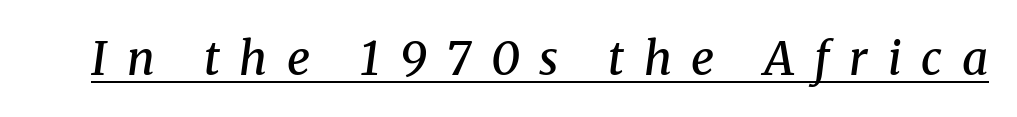
{"serif": "yes", "italic": "yes", "lean": "right", "slant_degrees": 8, "bold": "semi", "weight": "semibold", "width": "normal", "stroke_contrast": "medium", "x_height": "medium", "monospaced": "no", "underline": "yes", "letter_spacing": "wide", "letter_spacing_em": 0.43, "glyph_px": 46}
